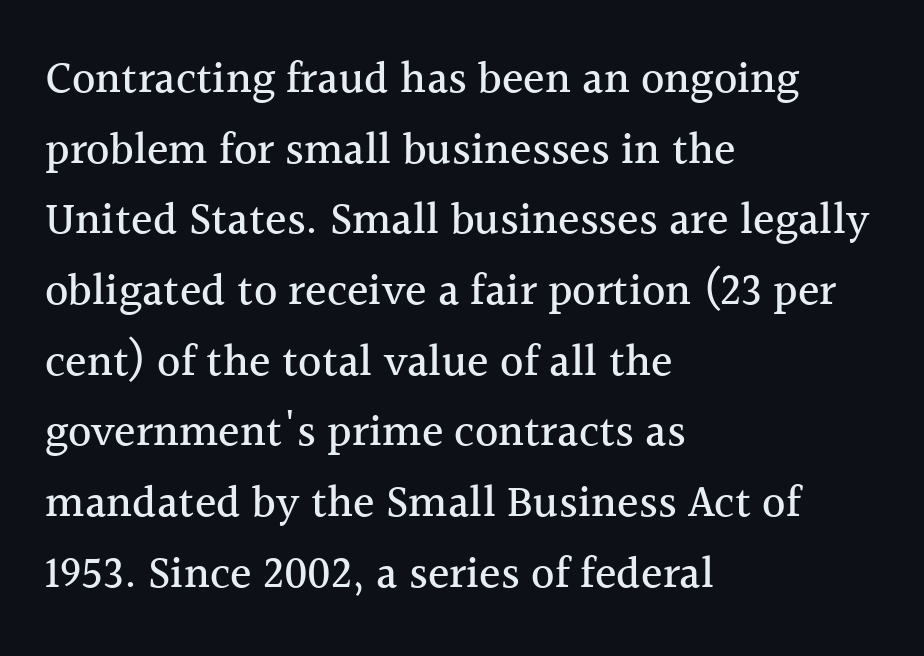
{"serif": "yes", "italic": "no", "width": "normal", "x_height": "medium", "monospaced": "no", "underline": "no", "align": "left", "line_spacing": "normal", "line_spacing_ratio": 1.57, "letter_spacing": "normal", "letter_spacing_em": 0.0, "glyph_px": 45}
